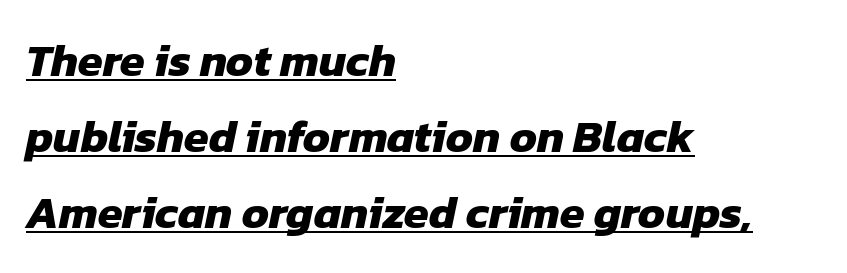
Students, this is bold: see how much ink each stroke carries. Reading down the column, the eye jumps a familiar distance to each next line. Horizontal alignment here is leftward, the default for most running prose. The face used here is proportionally spaced, like ordinary book or web type.
